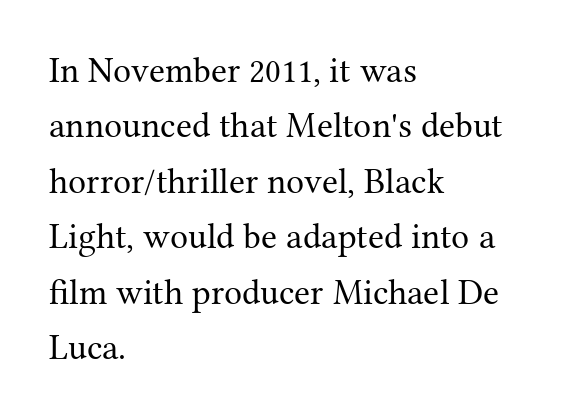
The image shows 36 px regular-weight serif type, upright; set left-aligned, normal line spacing (1.54x), normal letter spacing, not underlined; medium stroke contrast and a medium x-height.
